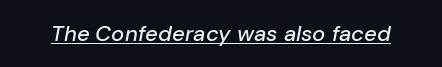
{"italic": "yes", "lean": "right", "slant_degrees": 10, "underline": "yes", "letter_spacing": "normal", "letter_spacing_em": 0.0, "glyph_px": 22}
